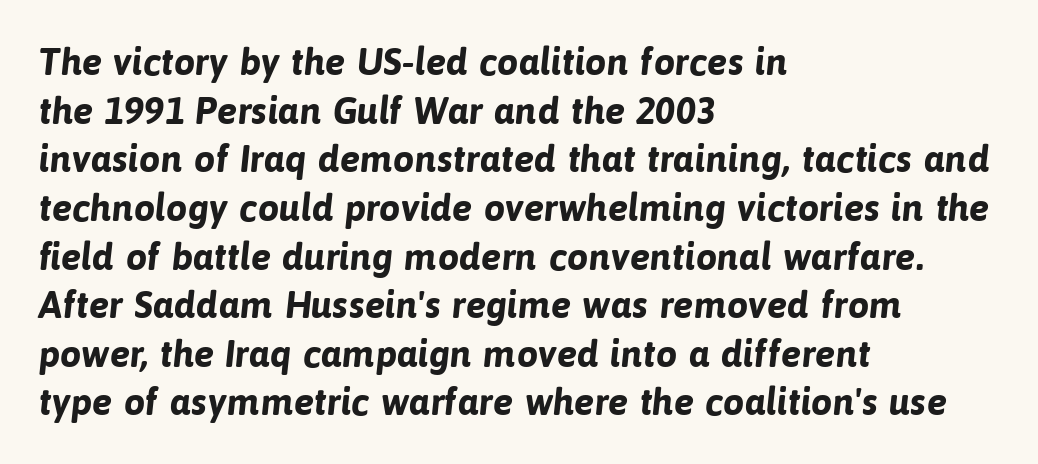
The image shows 38 px bold sans-serif type; set left-aligned, normal line spacing (1.28x), normal letter spacing, not underlined; low stroke contrast and a medium x-height.
